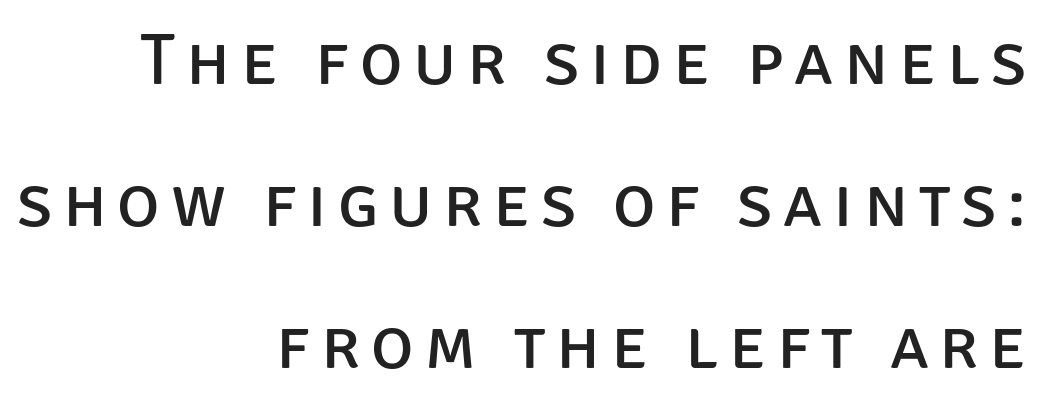
The image shows 72 px regular-weight sans-serif type, upright; set right-aligned, loose line spacing (1.97x), not underlined; low stroke contrast and a large x-height.
